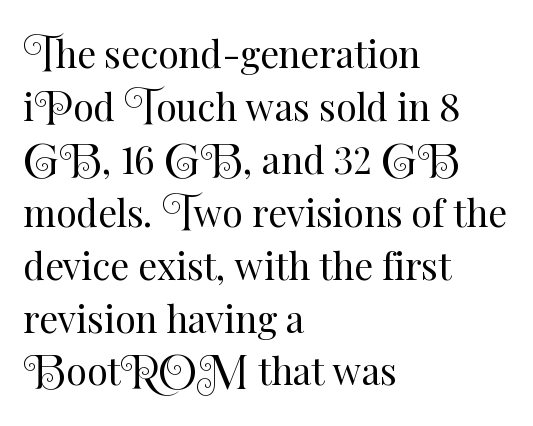
Q: Is the text bold? A: No.
Q: Is the text italic (slanted)? A: No, it is upright.
Q: Is the text underlined? A: No.
Q: How is the paragraph aligned? A: Left-aligned.
Q: Is the spacing between letters normal or unusually wide? A: Normal.
Q: Is the spacing between lines tight, normal or loose? A: Normal.
Q: Width (condensed, normal, or wide)? A: Normal.
Q: Stroke contrast? A: Medium.
Q: x-height? A: Small.
Q: Monospaced? A: No.
